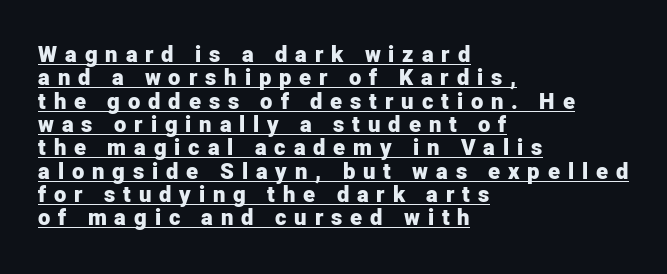
{"italic": "no", "bold": "yes", "underline": "yes", "align": "left", "line_spacing": "tight", "line_spacing_ratio": 1.06, "letter_spacing": "wide", "letter_spacing_em": 0.36, "glyph_px": 22}
